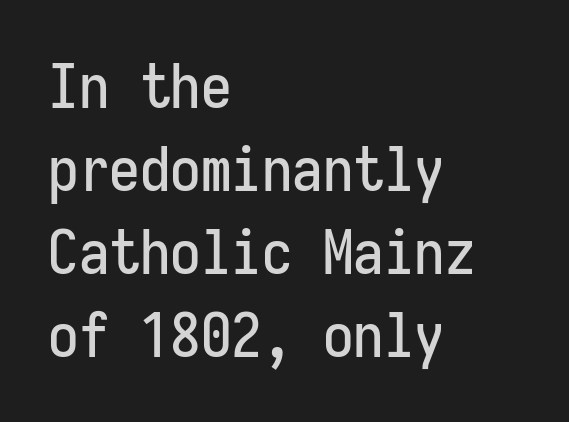
{"serif": "no", "italic": "no", "width": "condensed", "stroke_contrast": "low", "x_height": "medium", "monospaced": "yes", "underline": "no", "align": "left", "line_spacing": "normal", "line_spacing_ratio": 1.36, "letter_spacing": "normal", "letter_spacing_em": 0.0, "glyph_px": 61}
